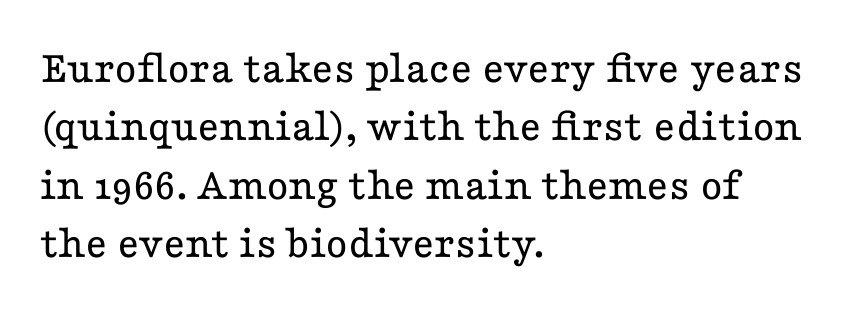
What stands out about the letter spacing? Nothing — it is the standard amount. The letters stand straight up with perfectly vertical stems. This sample has the flowing, uneven cadence of proportional lettering. Caption: multi-line text, flush left, ragged right.
